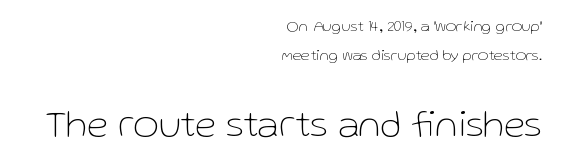
The image shows 39 px thin sans-serif type, upright; set right-aligned, line spacing 1.84x, normal letter spacing, not underlined; the second (bottom) block is 2.44x larger; low stroke contrast and a medium x-height.
